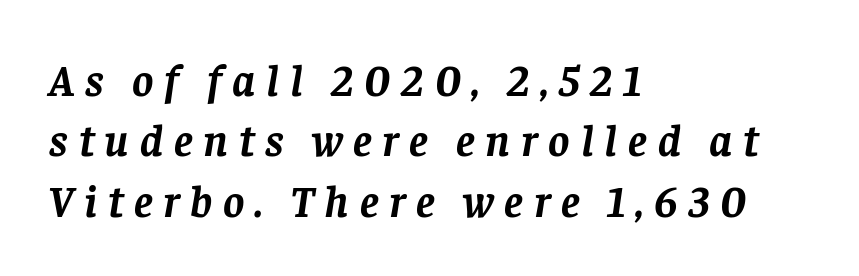
{"serif": "yes", "italic": "yes", "lean": "right", "slant_degrees": 8, "bold": "yes", "weight": "semibold", "width": "normal", "stroke_contrast": "low", "x_height": "large", "monospaced": "no", "underline": "no", "align": "left", "line_spacing": "normal", "line_spacing_ratio": 1.34, "letter_spacing": "wide", "letter_spacing_em": 0.24, "glyph_px": 45}
